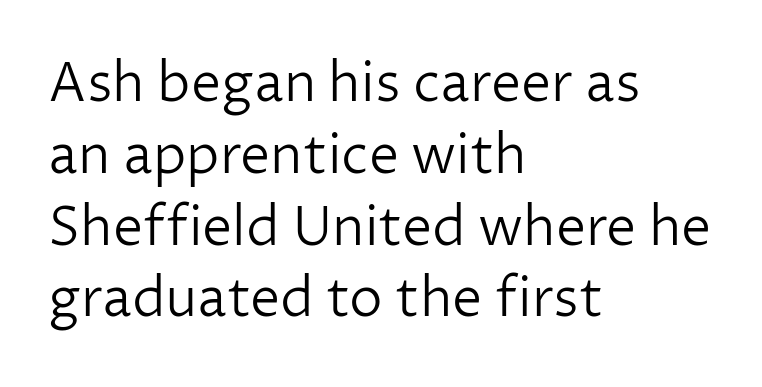
Inter-character spacing is left at the font's built-in metrics. Note the varied advance widths — an 'i' is clearly narrower than an 'm'. The gap between lines stays unmarked. In CSS terms this would be text-align: left.
